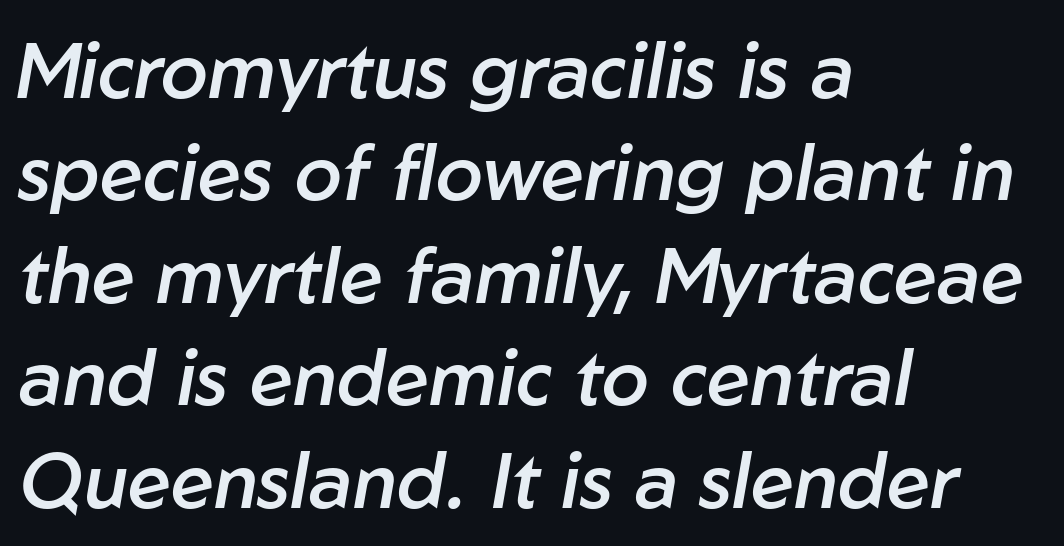
The face used here is a semibold: visibly heavier than regular, lighter than bold. The specimen omits any rule beneath the text block's lines. The glyphs look as if they've been sheared to an angle. Where is the straight margin? On the left.
